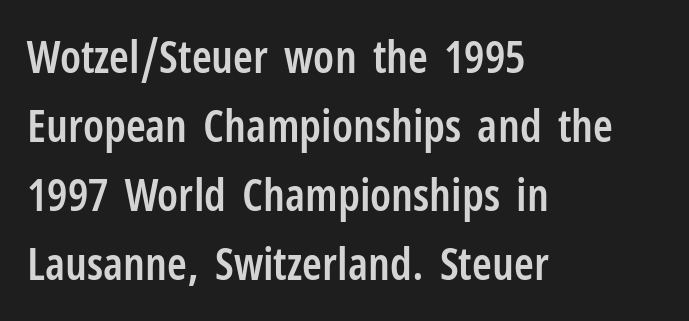
The image shows 45 px semibold, condensed sans-serif type, upright; set left-aligned, normal line spacing (1.53x), normal letter spacing, not underlined; low stroke contrast and a medium x-height.
